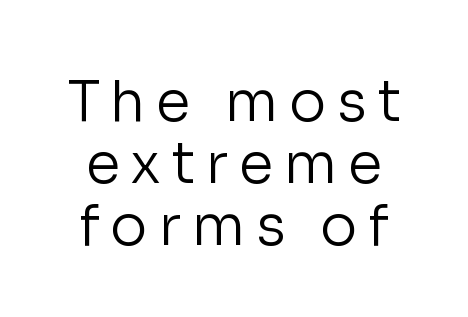
Type without underlining. The designer dialed line spacing down below the default. The face used here is a sans, in the tradition of grotesques and geometrics. A light-to-regular cut is what we see here.
